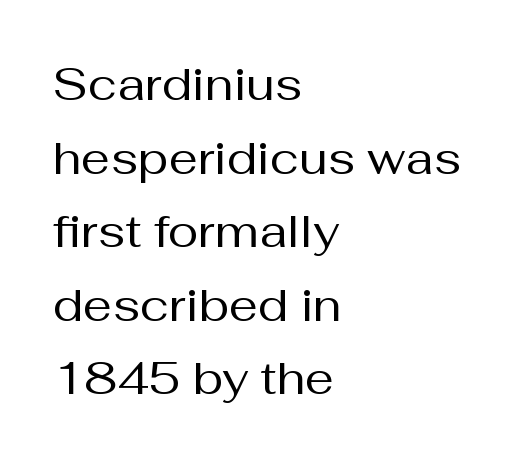
{"serif": "no", "italic": "no", "bold": "no", "weight": "regular", "width": "normal", "stroke_contrast": "medium", "x_height": "medium", "monospaced": "no", "underline": "no", "align": "left", "line_spacing": "normal", "line_spacing_ratio": 1.6, "letter_spacing": "normal", "letter_spacing_em": 0.0, "glyph_px": 46}
